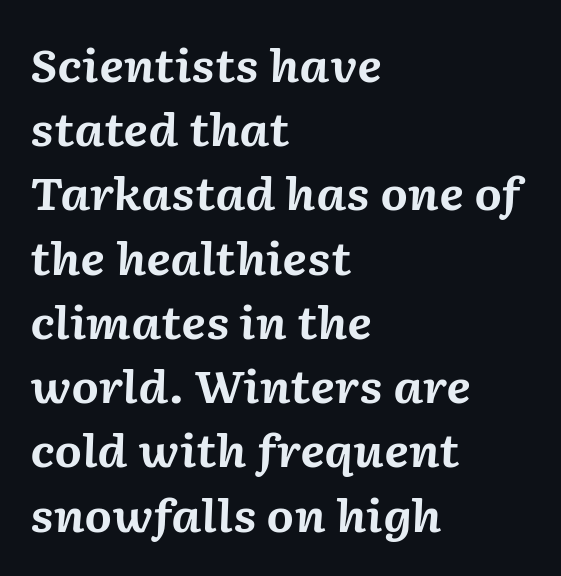
{"italic": "yes", "lean": "right", "slant_degrees": 2, "bold": "yes", "weight": "bold", "width": "normal", "stroke_contrast": "medium", "x_height": "medium", "monospaced": "no", "underline": "no", "align": "left", "line_spacing": "normal", "line_spacing_ratio": 1.46, "letter_spacing": "normal", "letter_spacing_em": 0.0, "glyph_px": 44}
